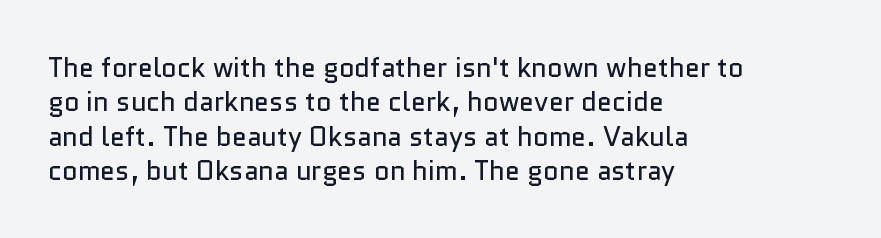
The image shows 27 px text type, upright; set left-aligned, normal line spacing (1.27x), normal letter spacing, not underlined.
